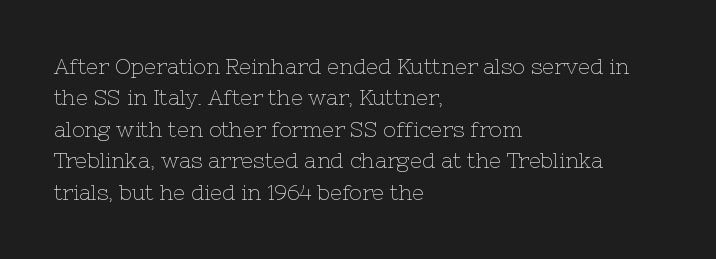
Each row of text sits above clean, open space. Italic? Not at all — the glyphs are vertical. Typeset ragged right — the left edge is the straight one. Each word holds together tightly as a unit, with standard inter-letter gaps. Interline gaps are of average width in this sample.
